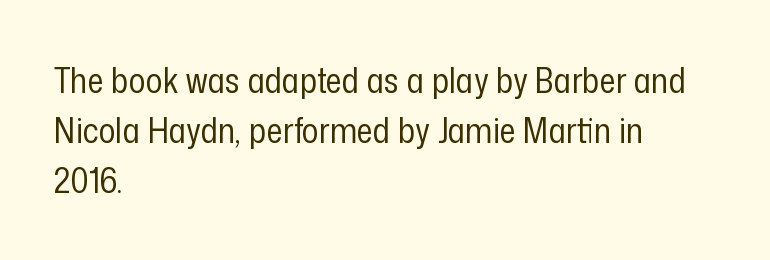
{"serif": "no", "italic": "no", "bold": "no", "weight": "regular", "width": "condensed", "stroke_contrast": "low", "x_height": "medium", "monospaced": "no", "underline": "no", "align": "left", "line_spacing": "normal", "line_spacing_ratio": 1.43, "letter_spacing": "normal", "letter_spacing_em": 0.0, "glyph_px": 35}
